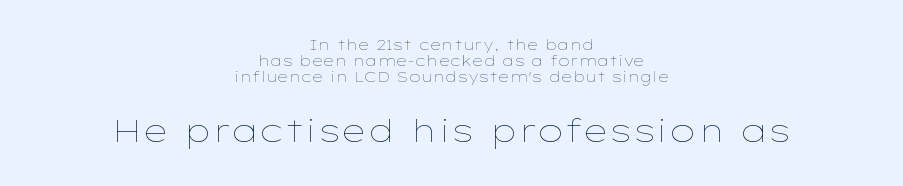
Q: Is the text bold? A: No.
Q: Is the text italic (slanted)? A: No, it is upright.
Q: Is the text underlined? A: No.
Q: How is the paragraph aligned? A: Centered.
Q: Is the spacing between letters normal or unusually wide? A: Normal.
Q: Is the spacing between lines tight, normal or loose? A: Tight.
Q: Which block of text is set in a larger size, the first (top) or the second (bottom)? A: The second (bottom) one.
Q: Width (condensed, normal, or wide)? A: Wide.
Q: Stroke contrast? A: Low.
Q: x-height? A: Medium.
Q: Monospaced? A: No.
